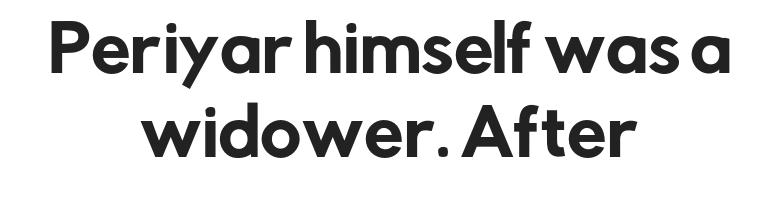
The image shows 63 px sans-serif type, upright; set centered, normal line spacing (1.34x), normal letter spacing, not underlined; low stroke contrast and a medium x-height.
